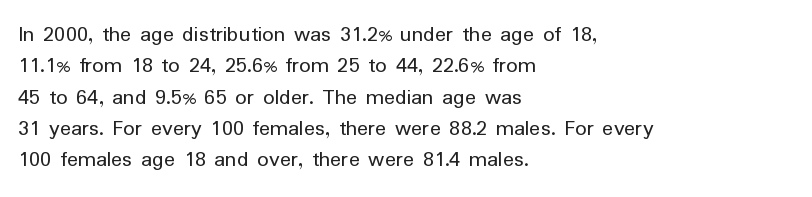
One glance says typical: line gaps are just what's usual. What stands out about the letter spacing? Nothing — it is the standard amount. This reads as an unemphasized weight, regular at the heaviest. The text block is weighted toward the left margin, trailing off unevenly rightward. Descender tails drop into unmarked territory. The specimen reads as upright at a glance.
